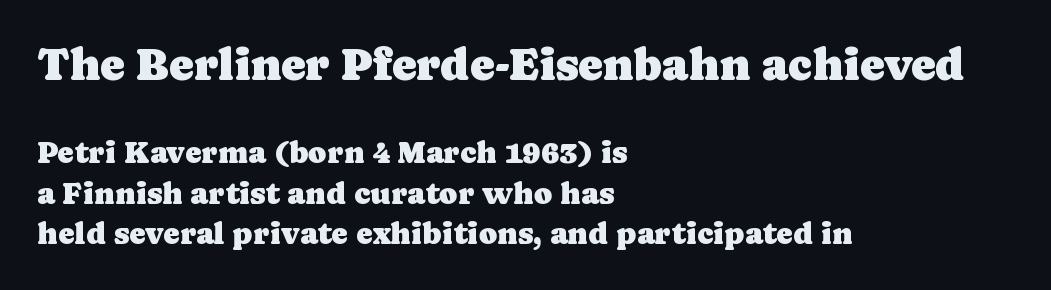
One glance says typical: line gaps are just what's usual. The passage shown is typed in a proportional face where columns would drift. What kind of face is this? One with serifs. Compared with typical body copy, the letter spacing here is the same. Visually the block forms a straight wall on the left and a jagged coastline on the right. These lines were composed using upright roman letters.
